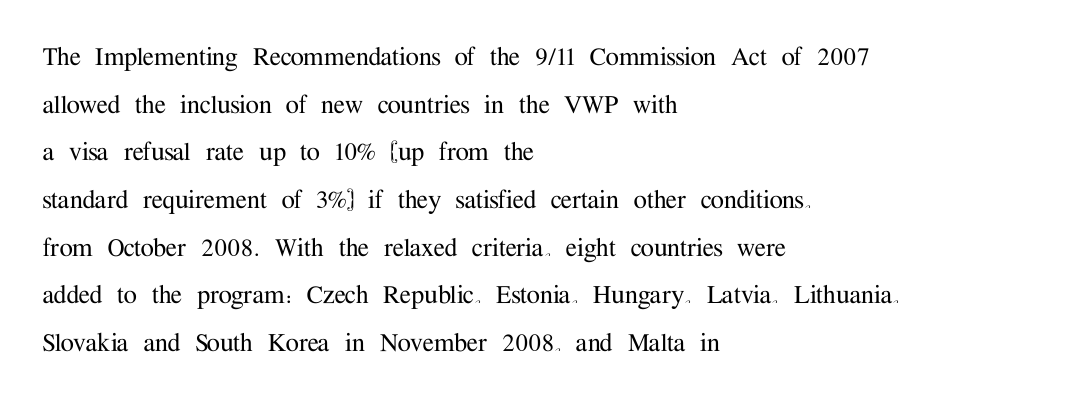
The image shows 30 px serif type, upright; set left-aligned, normal line spacing (1.59x), normal letter spacing, not underlined; medium stroke contrast and a medium x-height.
